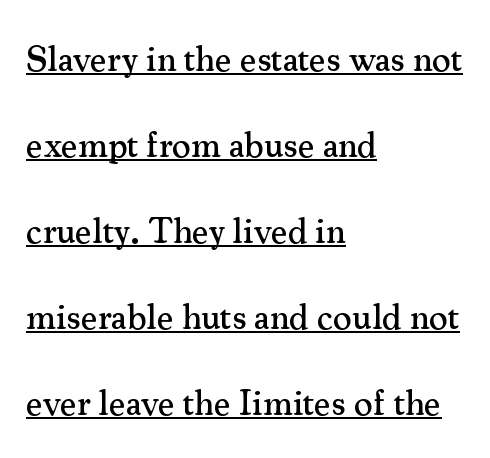
The image shows 36 px serif type, upright; set left-aligned, loose line spacing (2.39x), normal letter spacing, underlined; medium stroke contrast and a small x-height.
